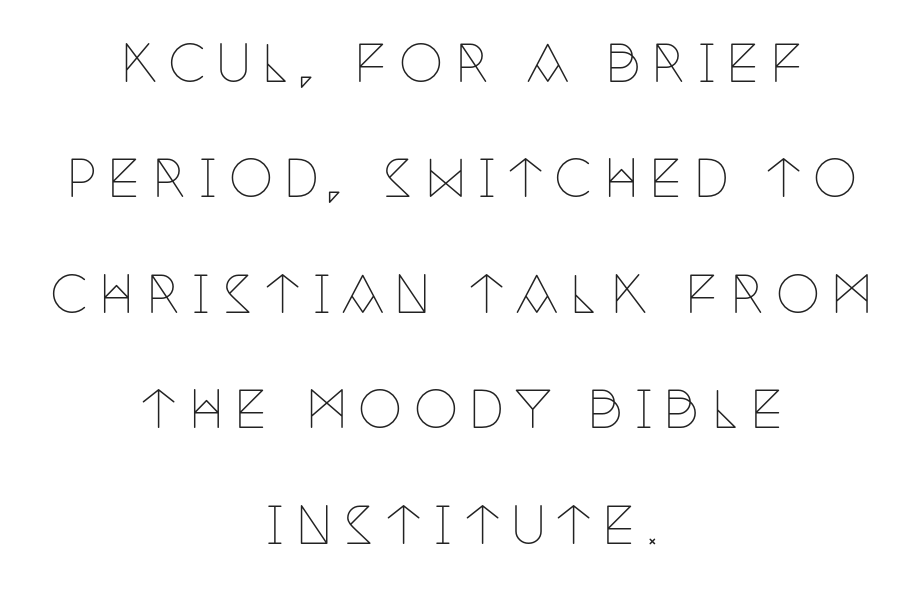
You could fit nearly another row in the gap between these rows. Bold? No — there's no thickening of the strokes. Substantial extra tracking has been applied to these lines. Character widths vary here, with narrow letters taking less room than wide ones. A bare baseline throughout the passage.
